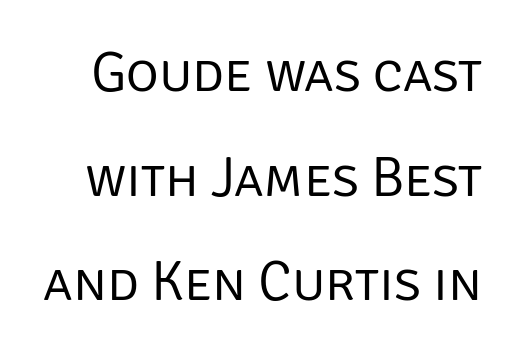
Each letter keeps its own natural width here, so spacing adapts to shape. Type style note: lacks serifs. This rendering leaves character spacing at its baseline value. This rendering features lettering with no underline.
